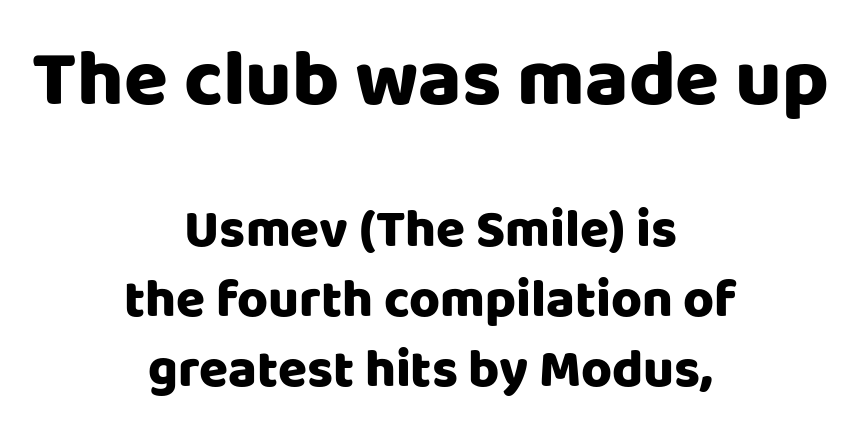
The image shows 80 px heavy sans-serif type, upright; set centered, normal line spacing (1.32x), normal letter spacing, not underlined; the first (top) block is 1.51x larger; low stroke contrast and a large x-height.
